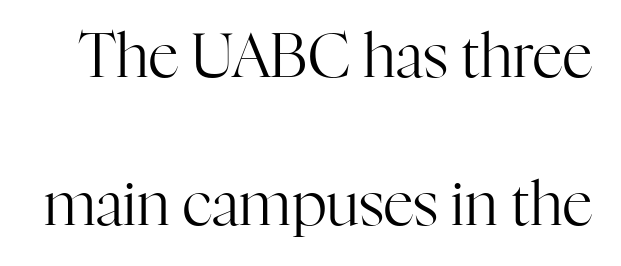
Q: Is the text bold? A: No.
Q: Is the text italic (slanted)? A: No, it is upright.
Q: Is the typeface a serif or a sans-serif typeface? A: Serif.
Q: Is the text underlined? A: No.
Q: Is the spacing between letters normal or unusually wide? A: Normal.
Q: Is the spacing between lines tight, normal or loose? A: Loose.
Q: Width (condensed, normal, or wide)? A: Normal.
Q: Stroke contrast? A: High.
Q: x-height? A: Medium.
Q: Monospaced? A: No.
